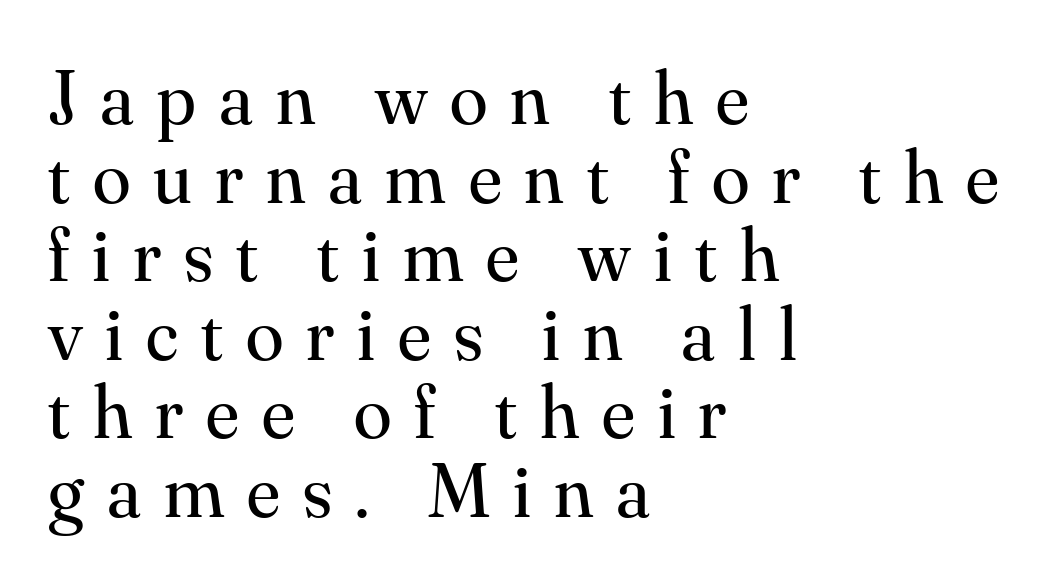
The image shows 77 px regular-weight serif type, upright; set left-aligned, tight line spacing (1.02x), unusually wide letter spacing (+0.3 em), not underlined; medium stroke contrast and a small x-height.
